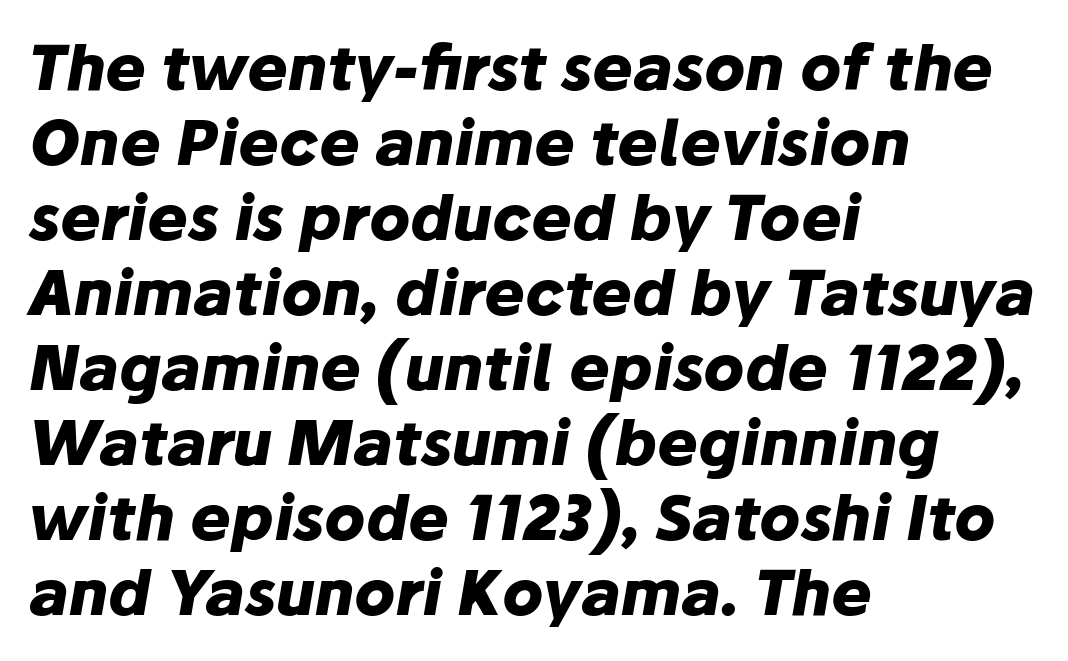
Q: Is the text bold? A: Yes.
Q: Is the text italic (slanted)? A: Yes, it leans right by about 10 degrees.
Q: Is the text underlined? A: No.
Q: How is the paragraph aligned? A: Left-aligned.
Q: Is the spacing between letters normal or unusually wide? A: Normal.
Q: Width (condensed, normal, or wide)? A: Normal.
Q: Stroke contrast? A: Low.
Q: x-height? A: Medium.
Q: Monospaced? A: No.
